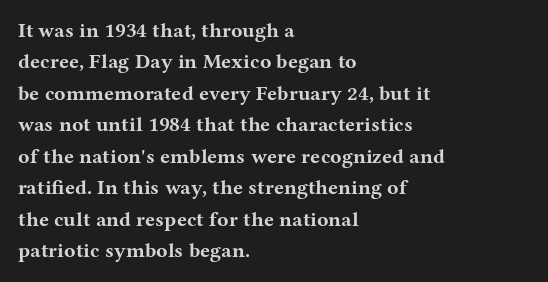
Set as a true bold cut, around the 700 mark. You can tell it's not italic because the verticals are truly vertical. Horizontally, the lines are justified to the leading edge only. Evenly set lines give the paragraph a standard silhouette. Just letters on the line, the space beneath them empty. Compared with typical body copy, the letter spacing here is the same.
